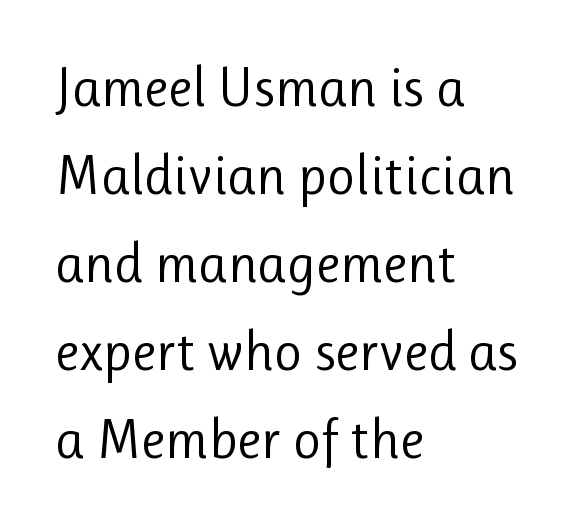
{"serif": "no", "italic": "no", "bold": "no", "weight": "regular", "width": "normal", "stroke_contrast": "low", "x_height": "medium", "monospaced": "no", "underline": "no", "align": "left", "line_spacing": "normal", "line_spacing_ratio": 1.6, "letter_spacing": "normal", "letter_spacing_em": 0.0, "glyph_px": 55}
